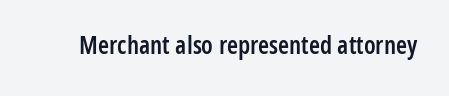
The letters stand upright; this is a roman face. Words appear dense and cohesive because spacing is normal. What weight is shown? A semibold, between regular and bold. The passage shown is not underscored anywhere.
